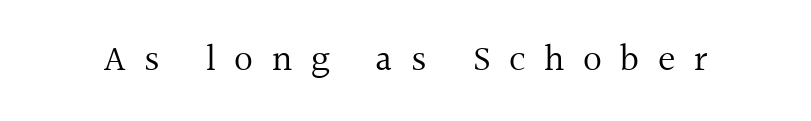
Q: Is the text bold? A: No.
Q: Is the text italic (slanted)? A: No, it is upright.
Q: Is the typeface a serif or a sans-serif typeface? A: Serif.
Q: Is the text underlined? A: No.
Q: Is the spacing between letters normal or unusually wide? A: Unusually wide.
Q: Width (condensed, normal, or wide)? A: Normal.
Q: x-height? A: Medium.
Q: Monospaced? A: No.
